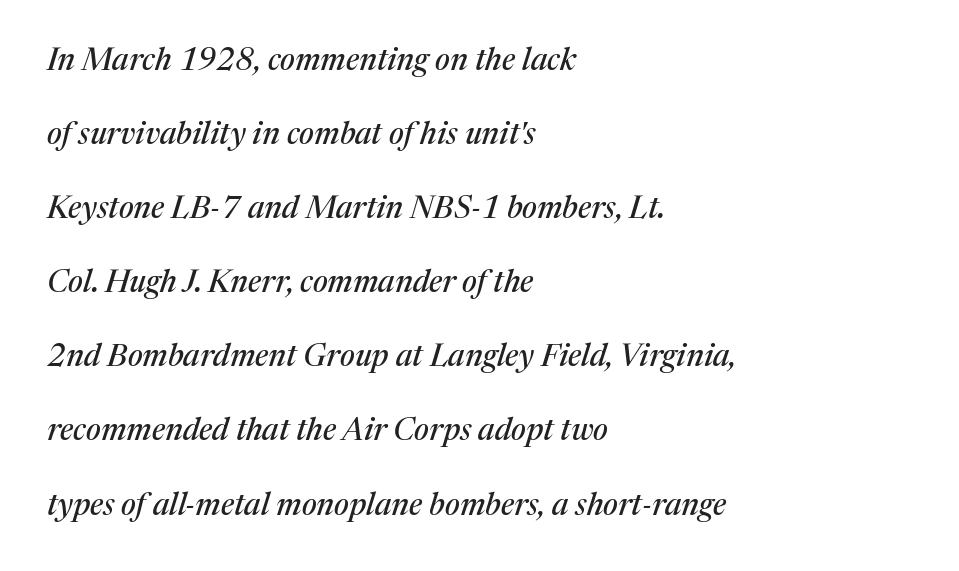
The text was rendered using a seriffed face with decorative stroke endings. Is the block centered? No — it sits flush against the left margin. In terms of letterspacing, this is plain default setting. The axis of the letterforms is tilted away from vertical. Descender tails drop into unmarked territory. Looks like regular typesetting: each glyph gets only the width it needs.
